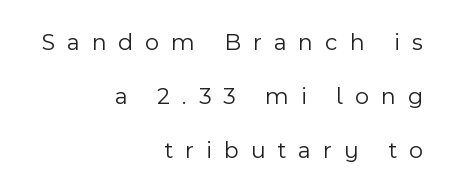
Line endings align vertically; line beginnings do not. The axis of the letterforms is exactly vertical. The font sits on the lighter half of the weight spectrum, regular included. Horizontal bands of white between lines are thick stripes. Only glyphs here, with clear space below each row. In terms of letterspacing, this is a distinctly airy, spread setting.
